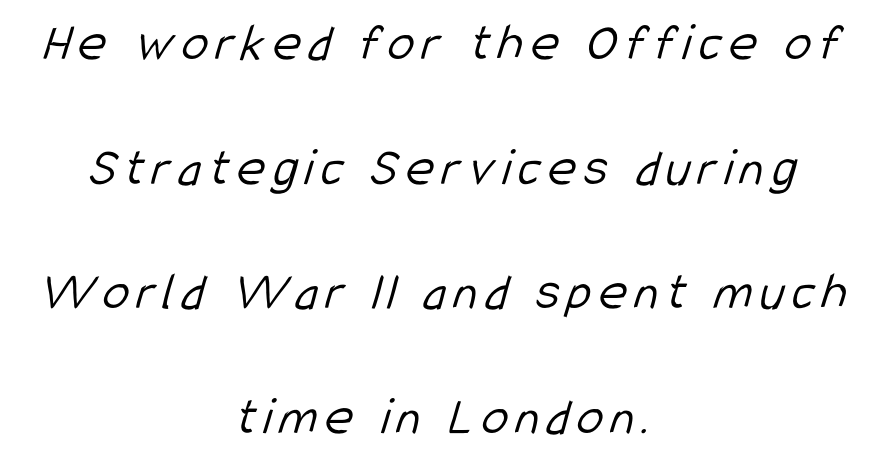
The weight tops out at a normal text grade. The characters display no serif detailing; their extremities are plain. Rule under the text: the space is simply empty. Both edges are ragged and mirror each other, which tells us the setting is centered. Do the characters align in a grid? No, the font is proportional.
